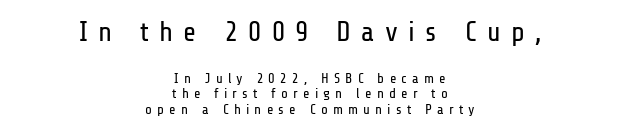
The image shows 28 px regular-weight, condensed sans-serif type, upright; set centered, tight line spacing (1.12x), unusually wide letter spacing (+0.37 em), not underlined; the first (top) block is 2.0x larger; low stroke contrast and a medium x-height.
